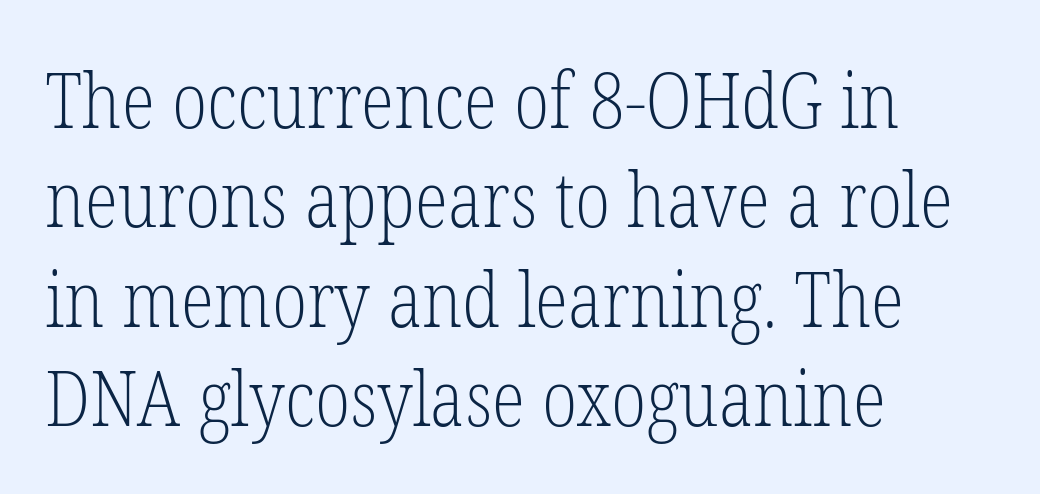
Which margin do the lines hug? The left one — the right edge is uneven. How would I describe the line gaps? Plain and ordinary. Does extra space separate the letters? No, they use regular spacing. Unmarked baselines from the first word to the last. The face looks like a standard text weight, possibly lighter.
